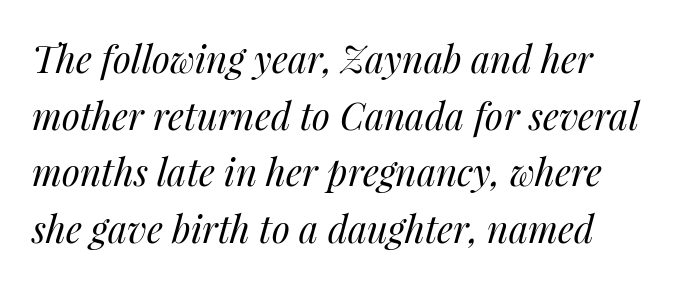
Is the block centered? No — it sits flush against the left margin. Proportional: the letters do not fall into vertical columns. The foot of each line stays bare and open. The passage shown leans; its letterforms are oblique.
